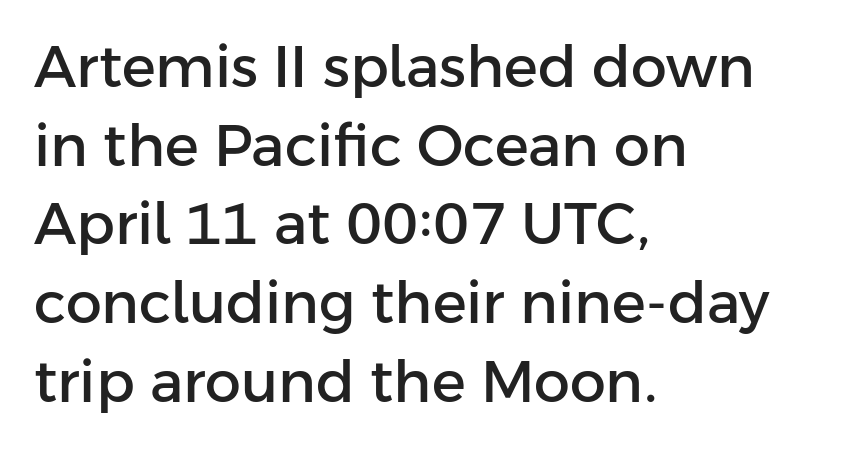
Q: Is the text italic (slanted)? A: No, it is upright.
Q: Is the typeface a serif or a sans-serif typeface? A: Sans-serif.
Q: Is the text underlined? A: No.
Q: How is the paragraph aligned? A: Left-aligned.
Q: Is the spacing between letters normal or unusually wide? A: Normal.
Q: Is the spacing between lines tight, normal or loose? A: Normal.
Q: Width (condensed, normal, or wide)? A: Normal.
Q: Stroke contrast? A: Low.
Q: x-height? A: Medium.
Q: Monospaced? A: No.
